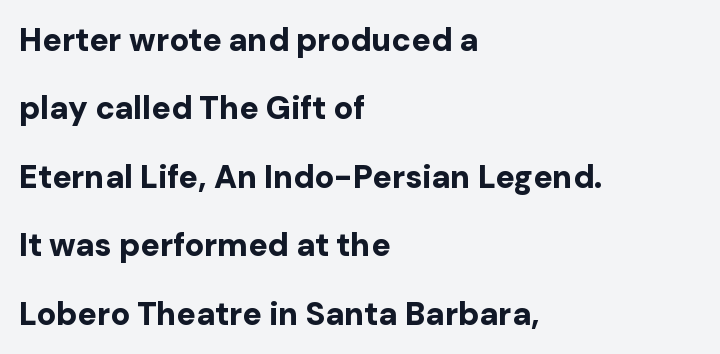
Q: Is the text bold? A: Yes.
Q: Is the text italic (slanted)? A: No, it is upright.
Q: Is the typeface a serif or a sans-serif typeface? A: Sans-serif.
Q: Is the text underlined? A: No.
Q: How is the paragraph aligned? A: Left-aligned.
Q: Is the spacing between letters normal or unusually wide? A: Normal.
Q: Is the spacing between lines tight, normal or loose? A: Loose.
Q: Width (condensed, normal, or wide)? A: Normal.
Q: Stroke contrast? A: Low.
Q: x-height? A: Medium.
Q: Monospaced? A: No.
